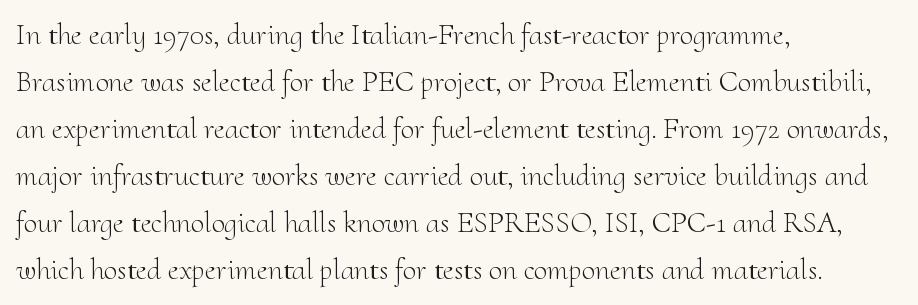
The image shows 30 px light serif type, upright; set left-aligned, normal line spacing (1.57x), normal letter spacing, not underlined; medium stroke contrast and a small x-height.
